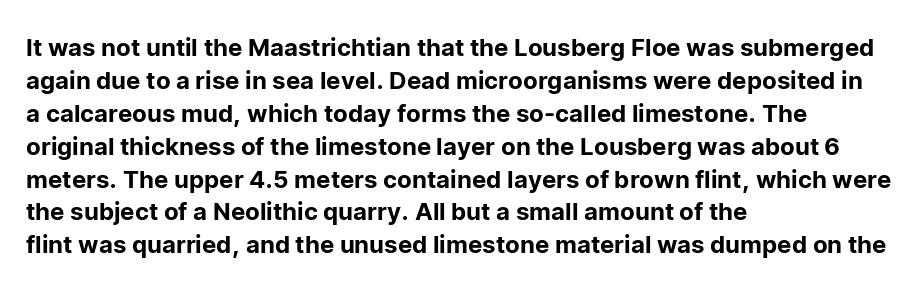
The image shows 24 px text type, upright; set left-aligned, normal line spacing (1.37x), normal letter spacing, not underlined.
